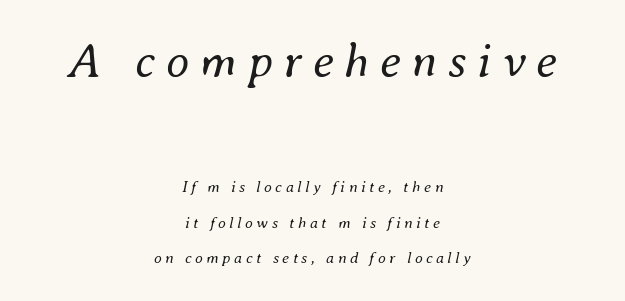
The image shows 48 px regular-weight type, italic (leaning right); set centered, loose line spacing (2.21x), unusually wide letter spacing (+0.22 em), not underlined; the first (top) block is 3.0x larger; medium stroke contrast and a small x-height.
